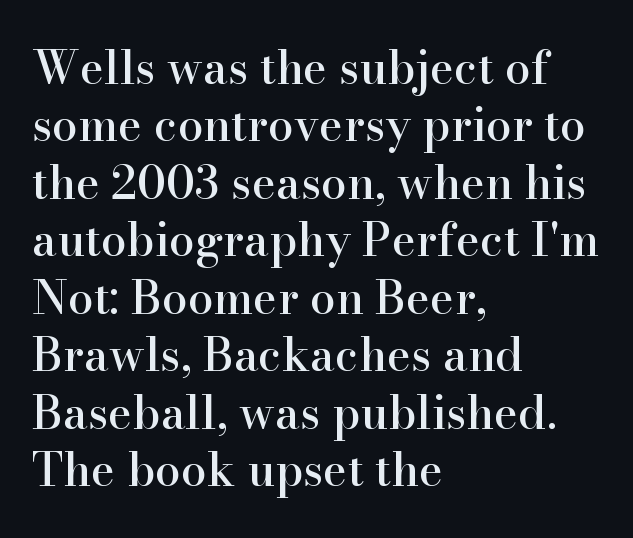
Q: Is the text italic (slanted)? A: No, it is upright.
Q: Is the typeface a serif or a sans-serif typeface? A: Serif.
Q: Is the text underlined? A: No.
Q: How is the paragraph aligned? A: Left-aligned.
Q: Is the spacing between letters normal or unusually wide? A: Normal.
Q: Is the spacing between lines tight, normal or loose? A: Normal.
Q: Width (condensed, normal, or wide)? A: Normal.
Q: Stroke contrast? A: High.
Q: x-height? A: Small.
Q: Monospaced? A: No.
